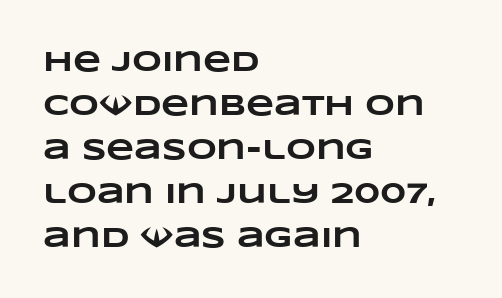
Q: Is the text bold? A: Yes.
Q: Is the text underlined? A: No.
Q: How is the paragraph aligned? A: Left-aligned.
Q: Is the spacing between letters normal or unusually wide? A: Normal.
Q: Is the spacing between lines tight, normal or loose? A: Normal.
Q: Width (condensed, normal, or wide)? A: Wide.
Q: Stroke contrast? A: Low.
Q: x-height? A: Large.
Q: Monospaced? A: No.
